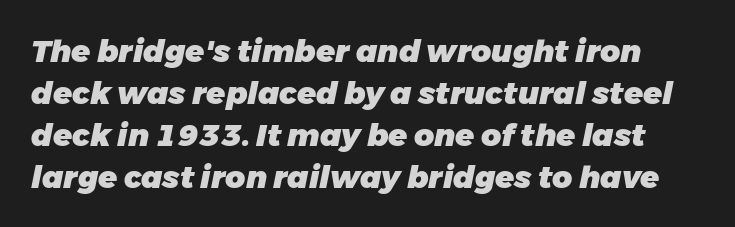
Q: Is the text bold? A: Yes.
Q: Is the text italic (slanted)? A: Yes, it leans right by about 11 degrees.
Q: Is the text underlined? A: No.
Q: Is the spacing between letters normal or unusually wide? A: Normal.
Q: Is the spacing between lines tight, normal or loose? A: Normal.
Q: Width (condensed, normal, or wide)? A: Normal.
Q: Stroke contrast? A: Low.
Q: x-height? A: Medium.
Q: Monospaced? A: No.
